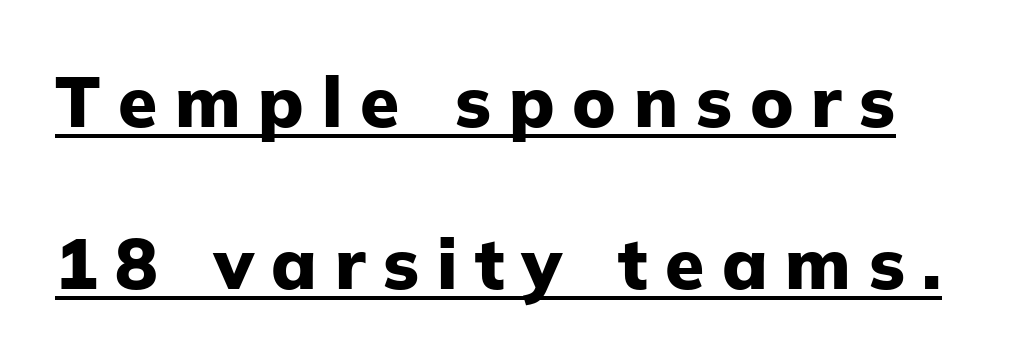
Q: Is the text bold? A: Yes.
Q: Is the text italic (slanted)? A: No, it is upright.
Q: Is the typeface a serif or a sans-serif typeface? A: Sans-serif.
Q: Is the text underlined? A: Yes.
Q: Is the spacing between letters normal or unusually wide? A: Unusually wide.
Q: Is the spacing between lines tight, normal or loose? A: Loose.
Q: Width (condensed, normal, or wide)? A: Normal.
Q: Stroke contrast? A: Low.
Q: x-height? A: Medium.
Q: Monospaced? A: No.
